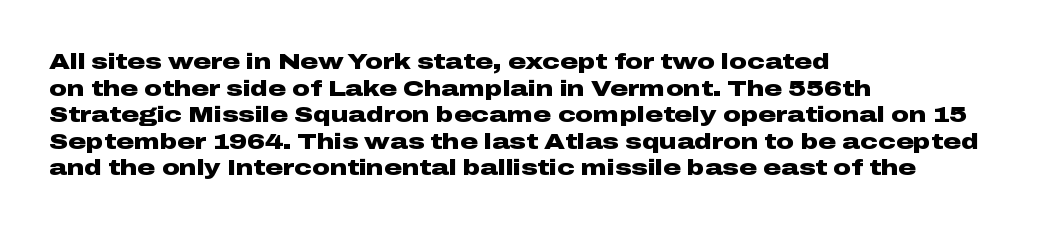
The image shows 22 px bold type, upright; set left-aligned, line spacing 1.21x, normal letter spacing, not underlined.
